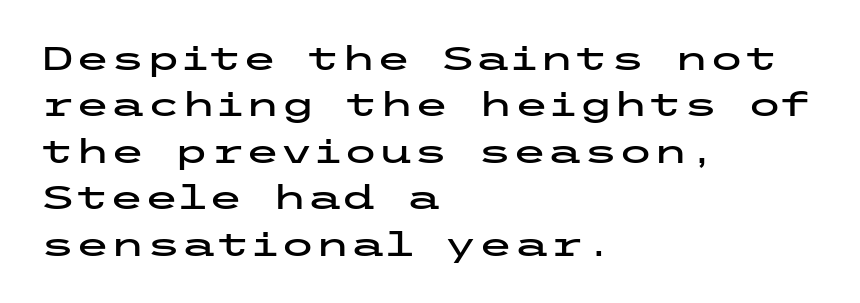
Descender tails drop into unmarked territory. Are there feet on the stems? There aren't — it's a sans. The leading is moderate, giving the passage an even texture. A classic flush-left, rag-right setting is used for this passage.
